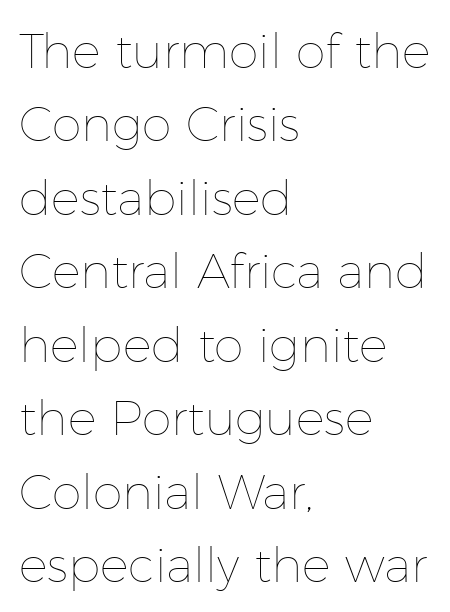
Q: Is the text bold? A: No.
Q: Is the text italic (slanted)? A: No, it is upright.
Q: Is the text underlined? A: No.
Q: How is the paragraph aligned? A: Left-aligned.
Q: Is the spacing between letters normal or unusually wide? A: Normal.
Q: Is the spacing between lines tight, normal or loose? A: Normal.
Q: Width (condensed, normal, or wide)? A: Normal.
Q: Stroke contrast? A: Low.
Q: x-height? A: Medium.
Q: Monospaced? A: No.
